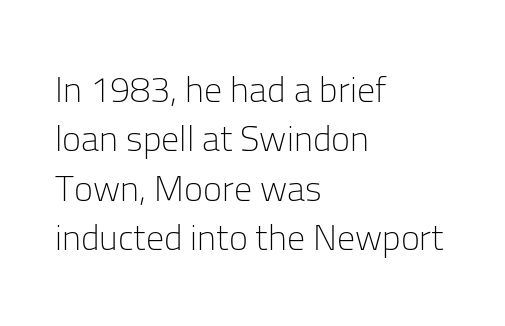
Q: Is the text bold? A: No.
Q: Is the text italic (slanted)? A: No, it is upright.
Q: Is the typeface a serif or a sans-serif typeface? A: Sans-serif.
Q: Is the text underlined? A: No.
Q: How is the paragraph aligned? A: Left-aligned.
Q: Is the spacing between letters normal or unusually wide? A: Normal.
Q: Is the spacing between lines tight, normal or loose? A: Normal.
Q: Width (condensed, normal, or wide)? A: Normal.
Q: Stroke contrast? A: Low.
Q: x-height? A: Medium.
Q: Monospaced? A: No.
